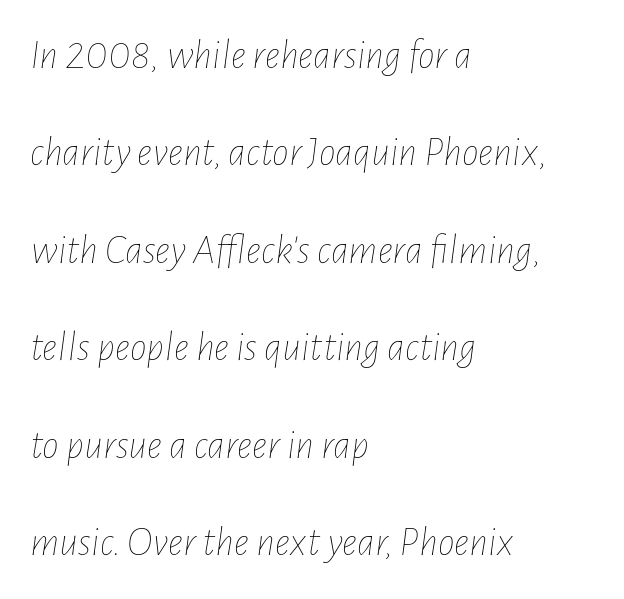
The strip under each line holds only bare page. The strokes are not fattened; the text isn't bold. This sample has the flowing, uneven cadence of proportional lettering. Italic: yes, the glyphs are oblique. Nothing unusual about the tracking: characters are spaced as the font intends.
